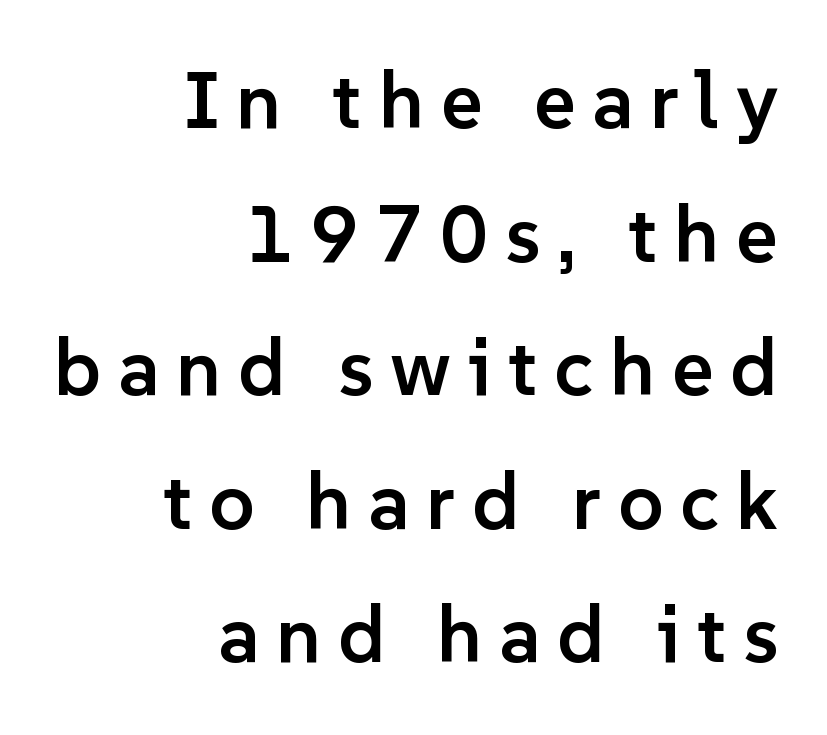
This is the regular roman posture of the typeface. Does the leading feel generous? No, just average. Check under the words: just untouched page. This sample uses expanded letter spacing, leaving extra air between glyphs. Is this a fixed-width face? No — the glyphs have proportional, varying widths.
